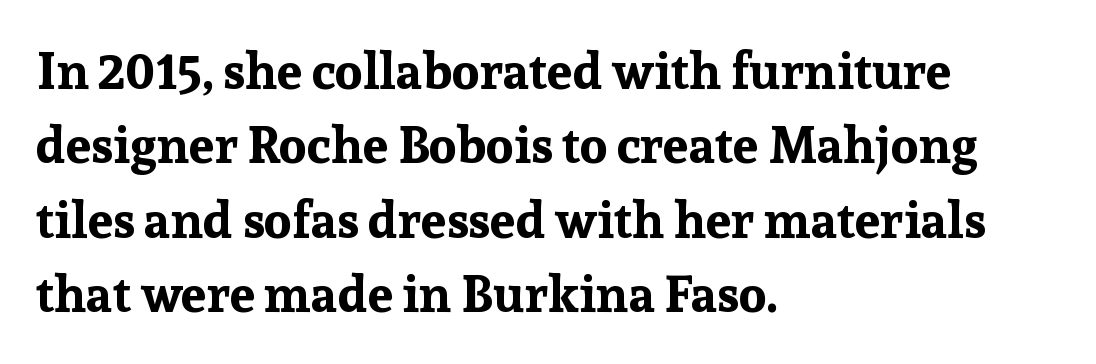
{"serif": "yes", "italic": "no", "bold": "yes", "weight": "bold", "width": "normal", "stroke_contrast": "low", "x_height": "medium", "monospaced": "no", "underline": "no", "align": "left", "line_spacing": "normal", "line_spacing_ratio": 1.46, "letter_spacing": "normal", "letter_spacing_em": 0.0, "glyph_px": 51}
